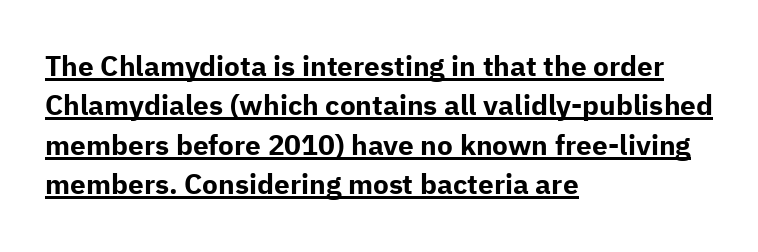
{"serif": "no", "italic": "no", "bold": "yes", "weight": "bold", "width": "normal", "stroke_contrast": "low", "x_height": "medium", "monospaced": "no", "underline": "yes", "align": "left", "line_spacing": "normal", "line_spacing_ratio": 1.41, "letter_spacing": "normal", "letter_spacing_em": 0.0, "glyph_px": 28}
